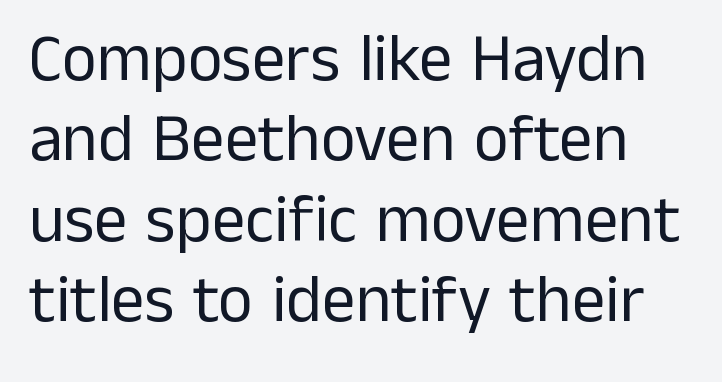
The image shows 67 px regular-weight sans-serif type, upright; set line spacing 1.2x, normal letter spacing, not underlined; low stroke contrast and a medium x-height.
